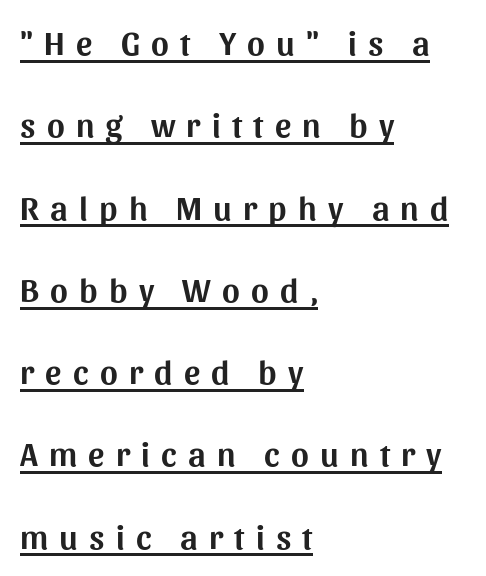
Classification — sans serif. Notice how the stems are strictly vertical — no italics here. The letterforms stand isolated, each surrounded by extra space. Descenders here cross a horizontal rule under the line. The paragraph has a hard left edge and a soft right edge.
